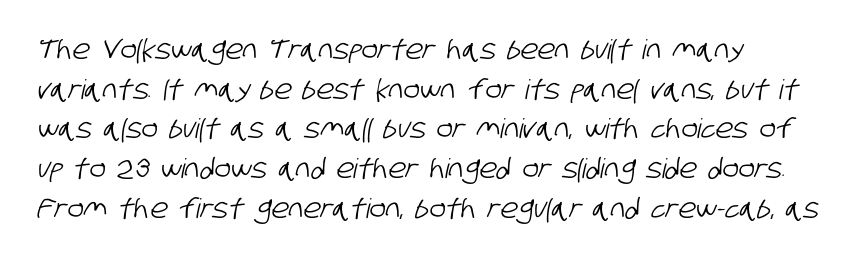
{"underline": "no", "align": "left", "line_spacing": "normal", "line_spacing_ratio": 1.47, "letter_spacing": "normal", "letter_spacing_em": 0.0, "glyph_px": 27}
